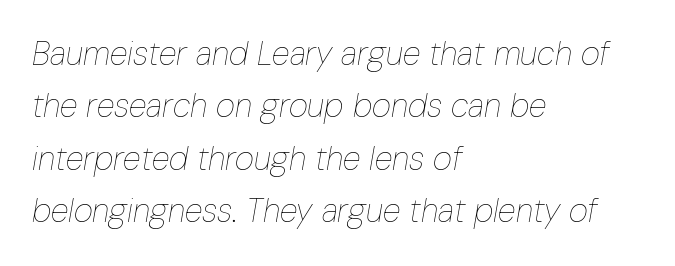
Q: Is the text bold? A: No.
Q: Is the text italic (slanted)? A: Yes, it leans right by about 10 degrees.
Q: Is the text underlined? A: No.
Q: How is the paragraph aligned? A: Left-aligned.
Q: Is the spacing between letters normal or unusually wide? A: Normal.
Q: Is the spacing between lines tight, normal or loose? A: Normal.
Q: Width (condensed, normal, or wide)? A: Condensed.
Q: Stroke contrast? A: Low.
Q: x-height? A: Medium.
Q: Monospaced? A: No.
